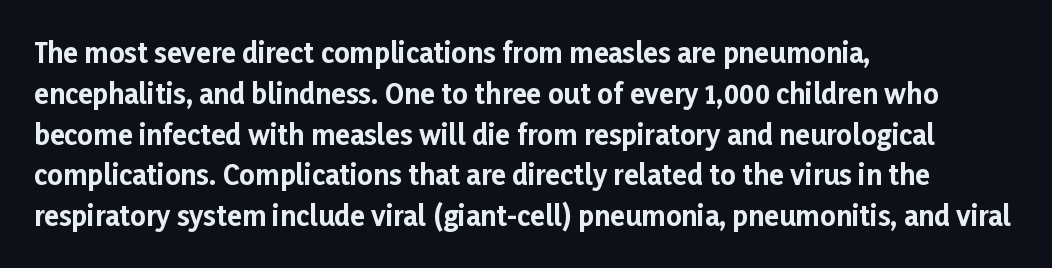
This is the regular roman posture of the typeface. Regarding leading, the lines here are spaced in the standard way. Heft: maximum for text — a bold. The specimen omits any rule beneath the text block's lines.
